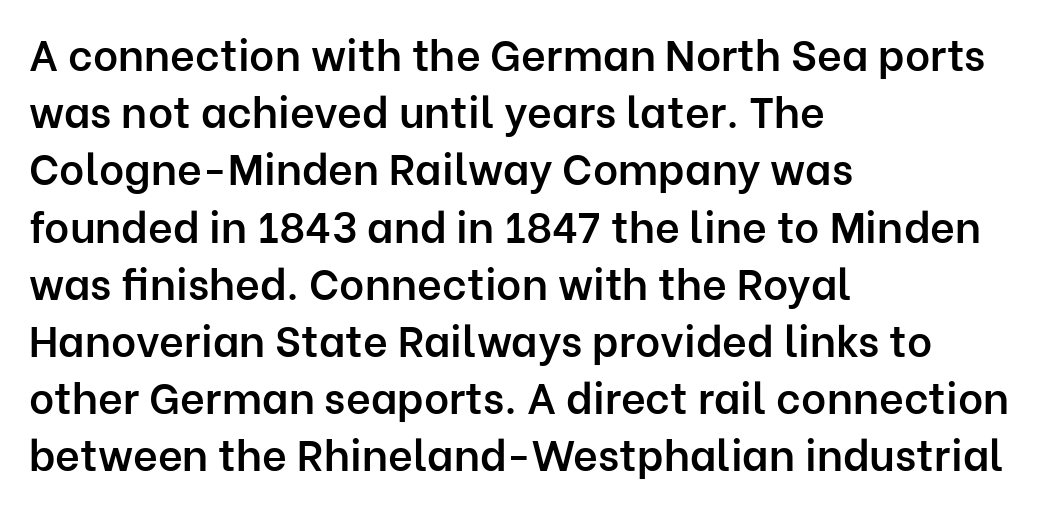
Evenly set lines give the paragraph a standard silhouette. These lines are composed in type without serifs. You could call the tracking neutral — neither tight nor loose. This is moderately heavy type, rendered in semibold. The face used here is proportionally spaced, like ordinary book or web type. Check the space under the baseline: it is left empty.
